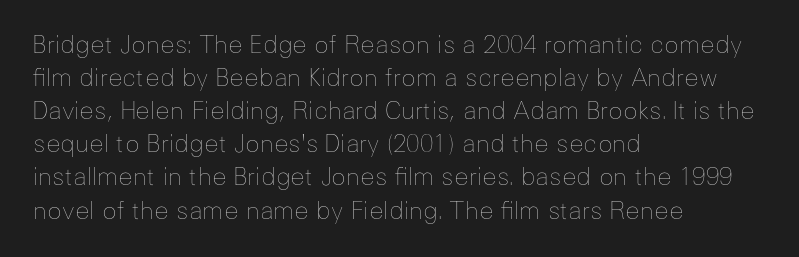
{"italic": "no", "bold": "no", "underline": "no", "align": "left", "line_spacing": "normal", "line_spacing_ratio": 1.38, "letter_spacing": "normal", "letter_spacing_em": 0.0, "glyph_px": 24}
